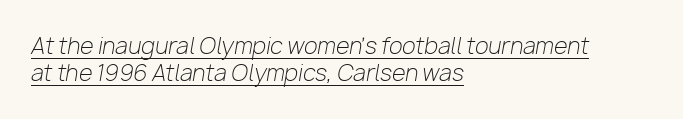
Between one letter and the next there's only the usual sliver of space. The ragged edge is on the right, which tells us the setting is flush left. A rule runs beneath these lines of type. The lines sit at an ordinary, default distance from one another. You can tell it's italic because the verticals aren't actually vertical.
